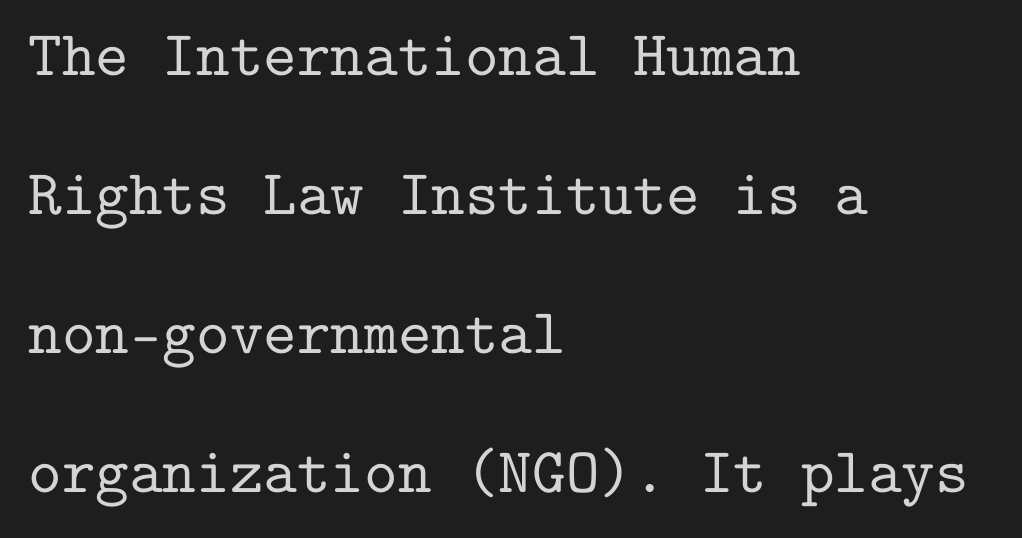
{"serif": "yes", "italic": "no", "width": "normal", "stroke_contrast": "low", "x_height": "medium", "monospaced": "yes", "underline": "no", "align": "left", "line_spacing": "loose", "line_spacing_ratio": 2.17, "letter_spacing": "normal", "letter_spacing_em": 0.0, "glyph_px": 64}
